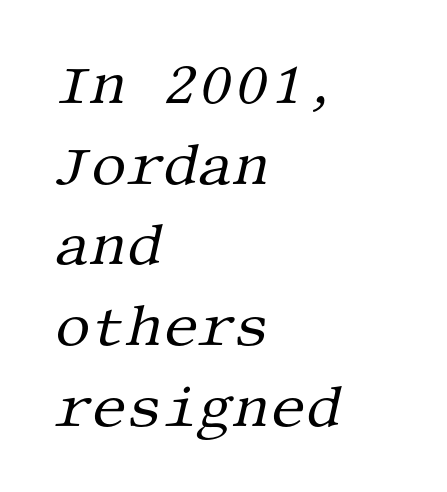
{"serif": "yes", "italic": "yes", "lean": "right", "slant_degrees": 13, "bold": "no", "weight": "regular", "width": "normal", "stroke_contrast": "medium", "x_height": "large", "underline": "no", "align": "left", "line_spacing": "normal", "line_spacing_ratio": 1.44, "letter_spacing": "normal", "letter_spacing_em": 0.0, "glyph_px": 56}
